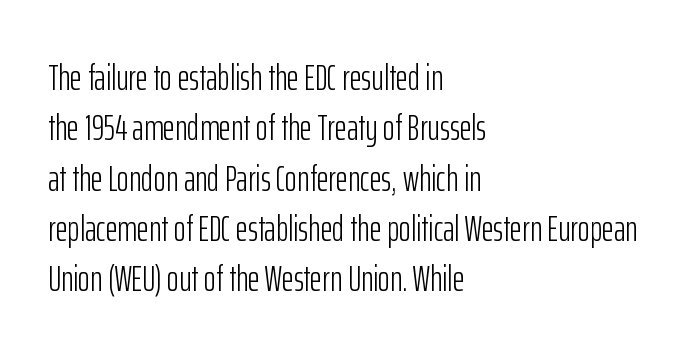
Q: Is the text bold? A: No.
Q: Is the text italic (slanted)? A: No, it is upright.
Q: Is the typeface a serif or a sans-serif typeface? A: Sans-serif.
Q: Is the text underlined? A: No.
Q: How is the paragraph aligned? A: Left-aligned.
Q: Is the spacing between letters normal or unusually wide? A: Normal.
Q: Is the spacing between lines tight, normal or loose? A: Normal.
Q: Width (condensed, normal, or wide)? A: Condensed.
Q: Stroke contrast? A: Low.
Q: x-height? A: Medium.
Q: Monospaced? A: No.
